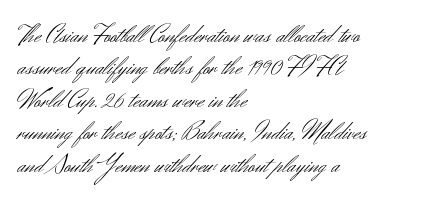
{"bold": "no", "underline": "no", "align": "left", "line_spacing_ratio": 1.2, "letter_spacing": "normal", "letter_spacing_em": 0.0, "glyph_px": 27}
